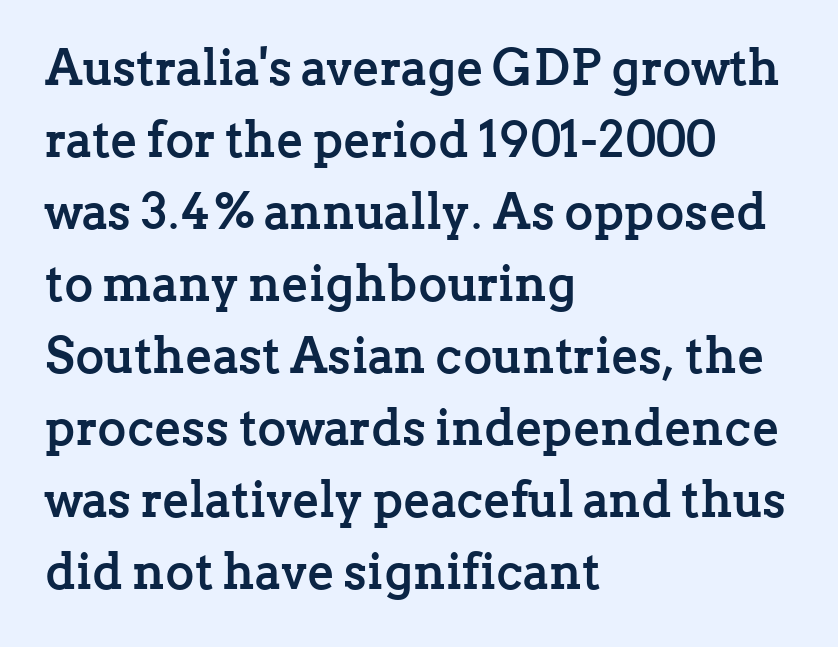
Varying glyph widths throughout — classic text-font behaviour. Notice how thick the strokes are: this is what a full bold looks like. Glyph-to-glyph distance matches everyday printed text. Type style note: has serifs. These lines were composed using upright roman letters. Which margin do the lines hug? The left one — the right edge is uneven.
